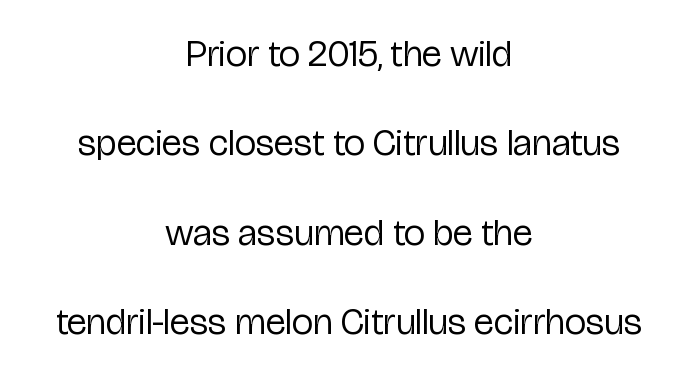
The image shows 38 px regular-weight, condensed sans-serif type, upright; set centered, loose line spacing (2.35x), normal letter spacing, not underlined; low stroke contrast and a medium x-height.
